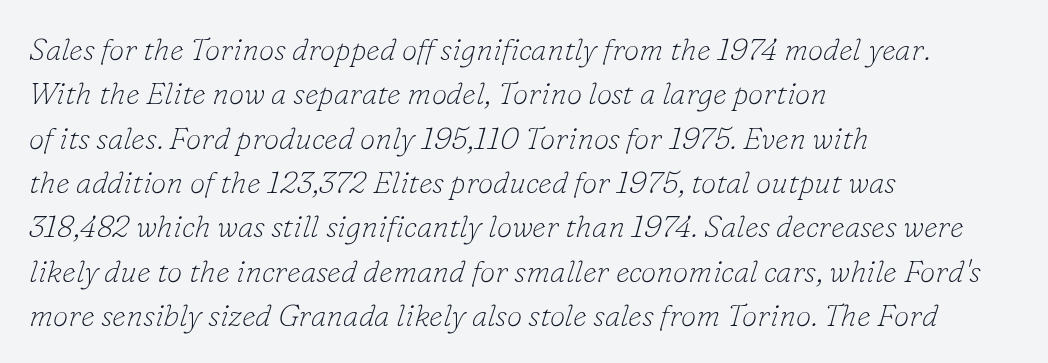
{"serif": "yes", "italic": "yes", "lean": "right", "slant_degrees": 16, "bold": "no", "weight": "thin", "width": "normal", "stroke_contrast": "low", "x_height": "small", "monospaced": "no", "underline": "no", "align": "left", "line_spacing": "normal", "line_spacing_ratio": 1.43, "letter_spacing": "normal", "letter_spacing_em": 0.0, "glyph_px": 31}
